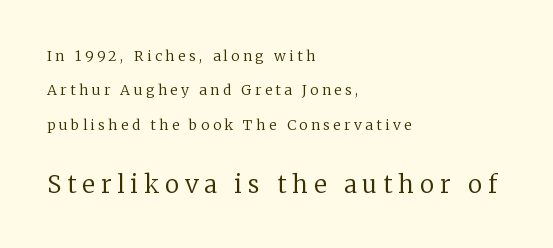
The area under the type is left untouched. This is not heavy type; no bold has been used. How would I describe the line gaps? Wide and relaxed. The emphasis by scale lands on block number two, below. If you drew a line through each stem, it would be perfectly vertical.
